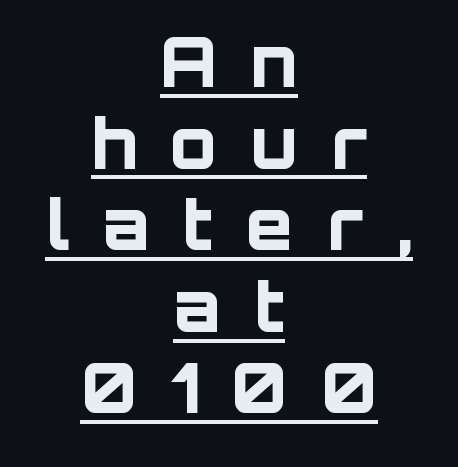
Quick note: underline on. Words appear elongated and porous because spacing is wide. Is the type bold? Yes — the strokes are clearly thick and heavy. A typesetter would mark this as roman, not italic. Here the designer chose a conventional face with non-uniform glyph widths.
